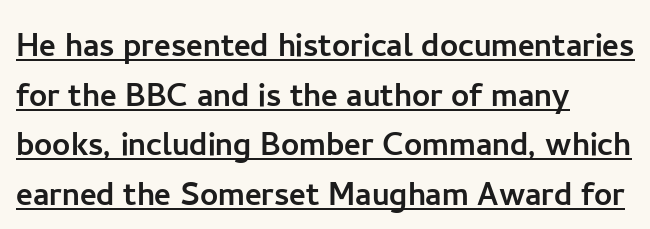
Nope, no serifs anywhere on these letters. The lettering holds an erect, upright posture throughout. Inter-character spacing is left at the font's built-in metrics. A baseline rule has been typeset under these characters.
